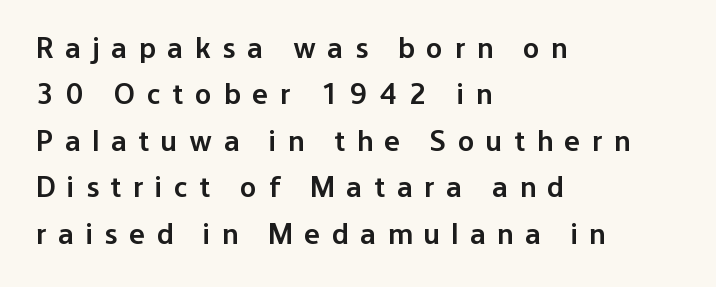
Q: Is the text bold? A: Semi-bold.
Q: Is the text italic (slanted)? A: No, it is upright.
Q: Is the typeface a serif or a sans-serif typeface? A: Sans-serif.
Q: Is the text underlined? A: No.
Q: How is the paragraph aligned? A: Left-aligned.
Q: Is the spacing between letters normal or unusually wide? A: Unusually wide.
Q: Is the spacing between lines tight, normal or loose? A: Normal.
Q: Width (condensed, normal, or wide)? A: Normal.
Q: Stroke contrast? A: Low.
Q: x-height? A: Medium.
Q: Monospaced? A: No.
